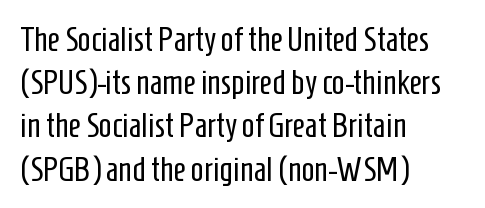
The rag falls on the right side of this text block. In terms of leading, this rendering sits right in the middle. The passage shown has conventional tracking throughout. Tall strokes in this sample are plumb rather than angled.
